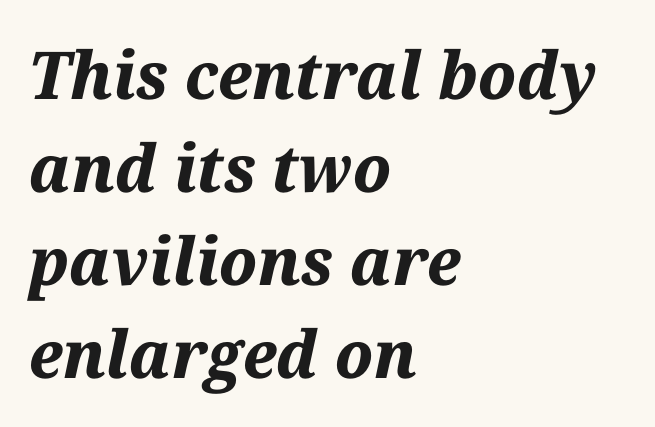
{"italic": "yes", "lean": "right", "slant_degrees": 12, "bold": "yes", "weight": "bold", "width": "normal", "stroke_contrast": "medium", "x_height": "medium", "monospaced": "no", "underline": "no", "align": "left", "line_spacing": "normal", "line_spacing_ratio": 1.41, "letter_spacing": "normal", "letter_spacing_em": 0.0, "glyph_px": 66}
